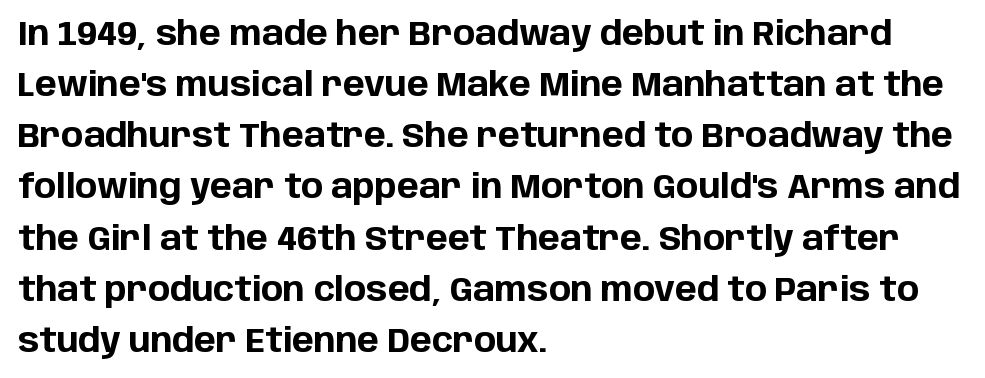
You could call the tracking neutral — neither tight nor loose. The passage shown is typed in a proportional face where columns would drift. Quick note: interline space is typical. The paragraph has a hard left edge and a soft right edge.
